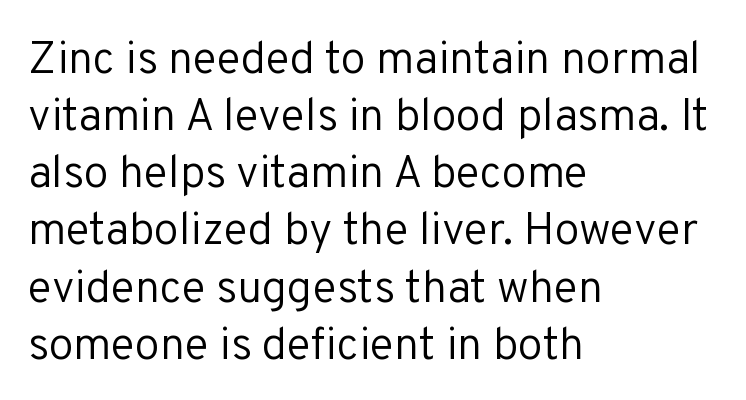
{"serif": "no", "italic": "no", "bold": "no", "weight": "regular", "width": "normal", "stroke_contrast": "low", "x_height": "medium", "monospaced": "no", "underline": "no", "align": "left", "line_spacing": "normal", "line_spacing_ratio": 1.27, "letter_spacing": "normal", "letter_spacing_em": 0.0, "glyph_px": 45}
